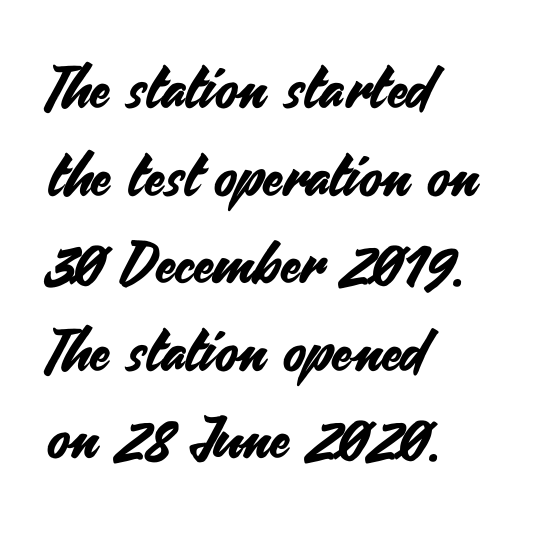
The image shows 58 px sans-serif type; set left-aligned, normal line spacing (1.51x), normal letter spacing, not underlined; medium stroke contrast and a small x-height.
